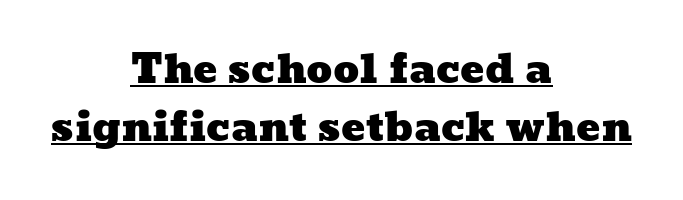
{"width": "wide", "stroke_contrast": "low", "x_height": "medium", "monospaced": "no", "underline": "yes", "align": "center", "line_spacing": "normal", "line_spacing_ratio": 1.46, "letter_spacing": "normal", "letter_spacing_em": 0.0, "glyph_px": 40}
